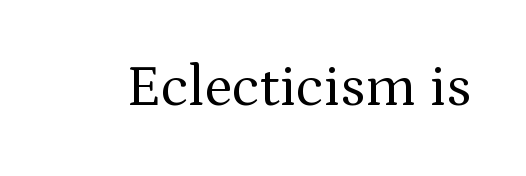
Q: Is the text bold? A: No.
Q: Is the text italic (slanted)? A: No, it is upright.
Q: Is the typeface a serif or a sans-serif typeface? A: Serif.
Q: Is the text underlined? A: No.
Q: Is the spacing between letters normal or unusually wide? A: Normal.
Q: Width (condensed, normal, or wide)? A: Normal.
Q: Stroke contrast? A: Medium.
Q: x-height? A: Medium.
Q: Monospaced? A: No.
